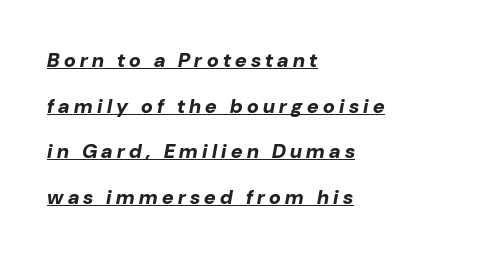
{"italic": "yes", "lean": "right", "slant_degrees": 10, "bold": "yes", "underline": "yes", "align": "left", "line_spacing": "loose", "line_spacing_ratio": 2.28, "letter_spacing": "wide", "letter_spacing_em": 0.22, "glyph_px": 20}
